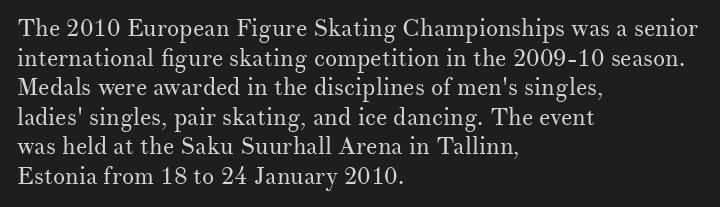
The image shows 24 px text type, upright; set left-aligned, line spacing 1.23x, normal letter spacing, not underlined.
